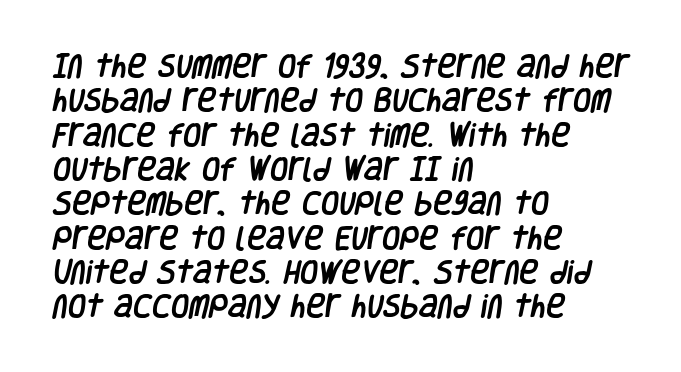
Q: Is the text underlined? A: No.
Q: How is the paragraph aligned? A: Left-aligned.
Q: Is the spacing between letters normal or unusually wide? A: Normal.
Q: Is the spacing between lines tight, normal or loose? A: Normal.
